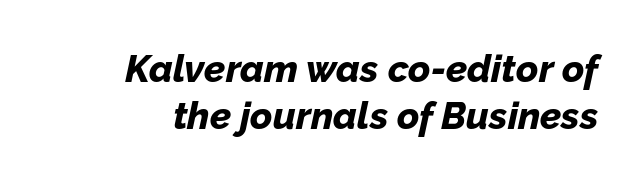
Each glyph is drawn with heavy, bold strokes. Rendered with sloped, italic letterforms. Bare-footed words on every line. Does extra space separate the letters? No, they use regular spacing. Character widths vary here, with narrow letters taking less room than wide ones.
